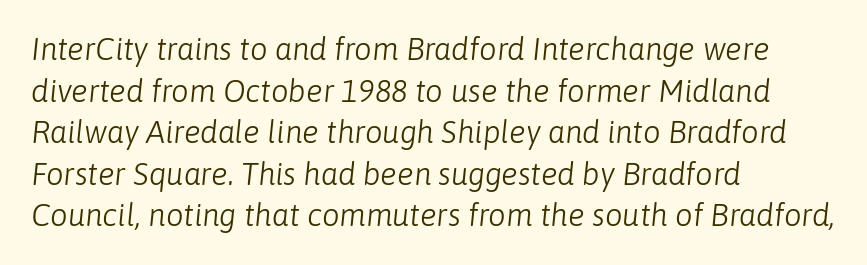
The image shows 31 px light type, italic (leaning right); set left-aligned, normal line spacing (1.34x), normal letter spacing, not underlined; low stroke contrast and a medium x-height.
